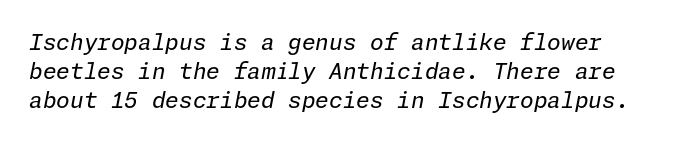
The image shows 22 px text type, italic (leaning right); set normal line spacing (1.31x), normal letter spacing, not underlined.
